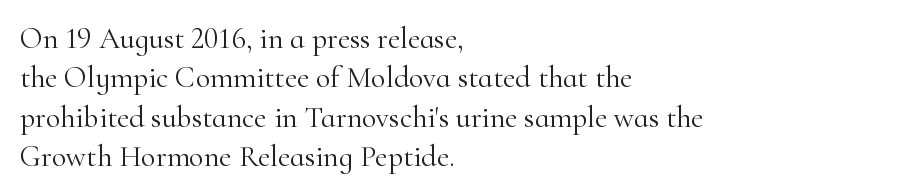
The type family on display is of the serif kind. The font sits on the lighter half of the weight spectrum, regular included. Descender tails drop into unmarked territory. Horizontal bands of white between lines are of average thickness.
